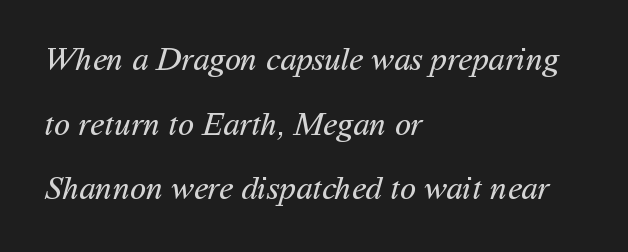
{"serif": "no", "bold": "no", "weight": "regular", "width": "normal", "stroke_contrast": "medium", "x_height": "medium", "monospaced": "no", "underline": "no", "align": "left", "line_spacing": "loose", "line_spacing_ratio": 1.96, "letter_spacing": "normal", "letter_spacing_em": 0.0, "glyph_px": 33}
